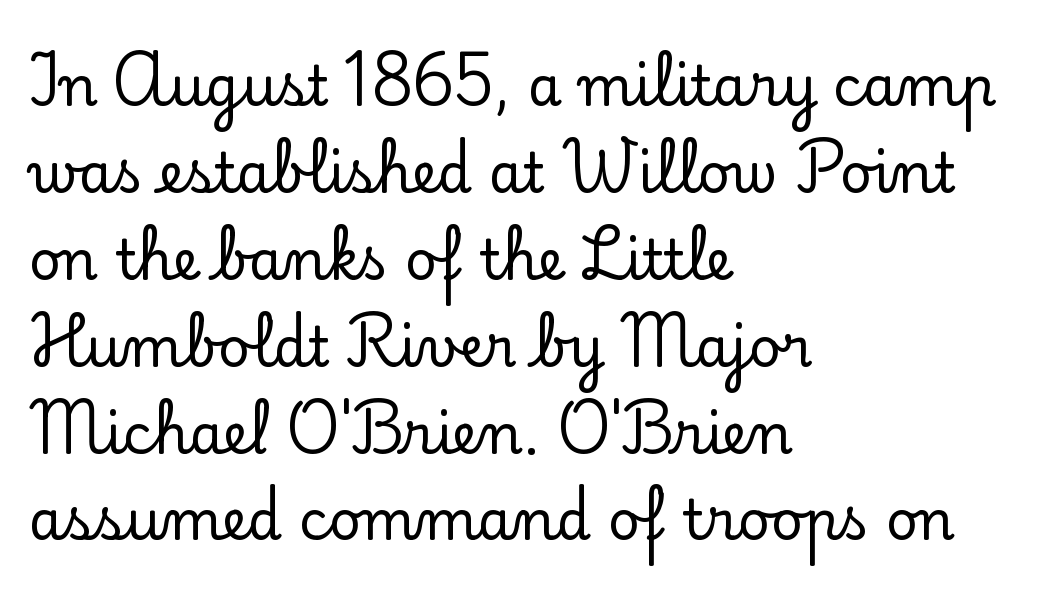
Unlike a clean sans, this face finishes its strokes with serifs. The passage shown stacks its lines at a standard gap. Left-aligned paragraph, ragged on the right. The string is rendered with underlining switched off.
